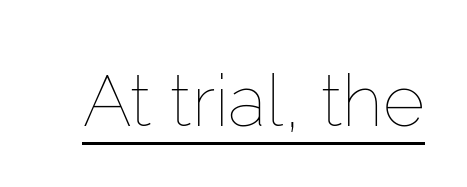
{"italic": "no", "bold": "no", "weight": "thin", "width": "normal", "stroke_contrast": "low", "x_height": "medium", "monospaced": "no", "underline": "yes", "letter_spacing": "normal", "letter_spacing_em": 0.0, "glyph_px": 72}
